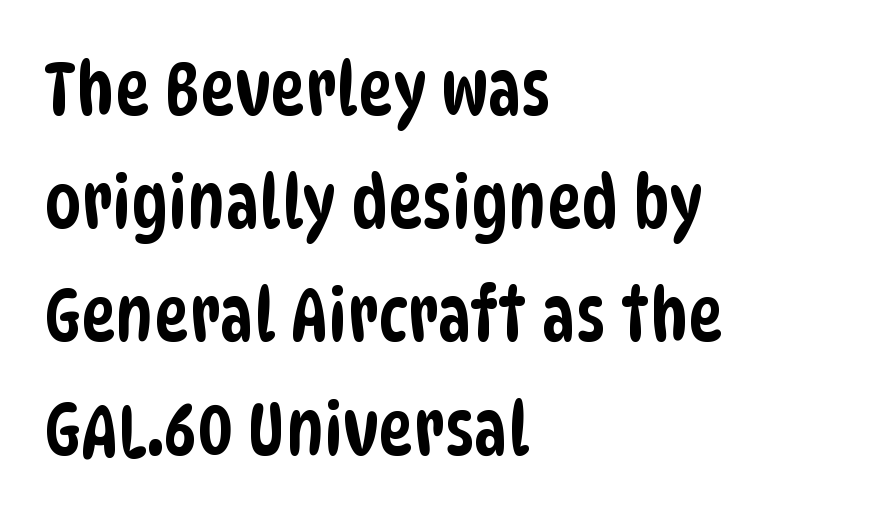
The image shows 74 px condensed sans-serif type; set left-aligned, normal line spacing (1.53x), normal letter spacing, not underlined; low stroke contrast and a large x-height.
